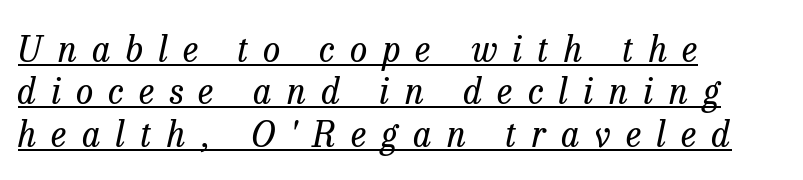
Q: Is the text bold? A: No.
Q: Is the text italic (slanted)? A: Yes, it leans right by about 13 degrees.
Q: Is the typeface a serif or a sans-serif typeface? A: Serif.
Q: Is the text underlined? A: Yes.
Q: How is the paragraph aligned? A: Left-aligned.
Q: Is the spacing between letters normal or unusually wide? A: Unusually wide.
Q: Width (condensed, normal, or wide)? A: Normal.
Q: Stroke contrast? A: Low.
Q: x-height? A: Medium.
Q: Monospaced? A: No.
